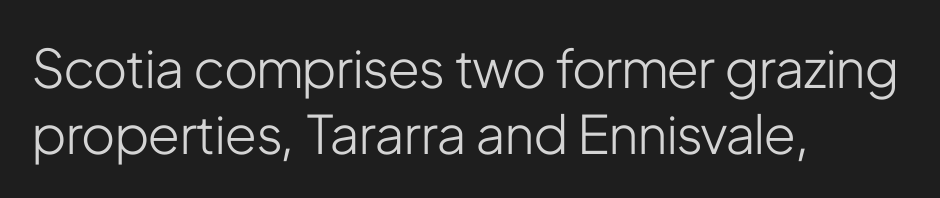
Q: Is the text bold? A: No.
Q: Is the text italic (slanted)? A: No, it is upright.
Q: Is the typeface a serif or a sans-serif typeface? A: Sans-serif.
Q: Is the text underlined? A: No.
Q: How is the paragraph aligned? A: Left-aligned.
Q: Is the spacing between letters normal or unusually wide? A: Normal.
Q: Width (condensed, normal, or wide)? A: Condensed.
Q: Stroke contrast? A: Low.
Q: x-height? A: Medium.
Q: Monospaced? A: No.
